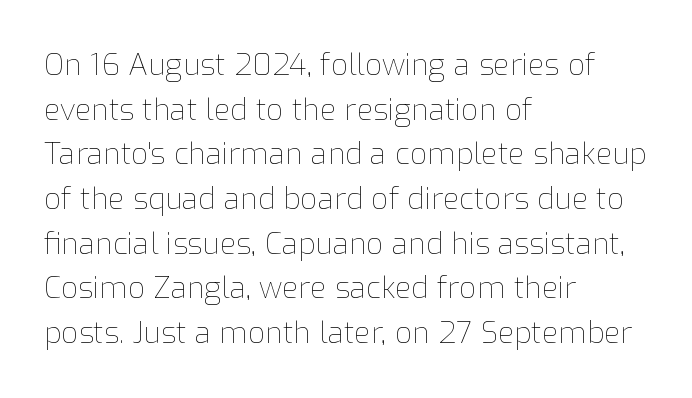
{"italic": "no", "bold": "no", "weight": "thin", "width": "normal", "stroke_contrast": "low", "x_height": "medium", "monospaced": "no", "underline": "no", "align": "left", "line_spacing": "normal", "line_spacing_ratio": 1.49, "letter_spacing": "normal", "letter_spacing_em": 0.0, "glyph_px": 30}
